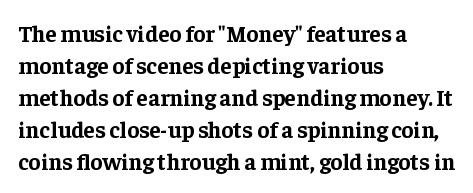
{"italic": "no", "bold": "yes", "underline": "no", "align": "left", "line_spacing": "normal", "line_spacing_ratio": 1.39, "letter_spacing": "normal", "letter_spacing_em": 0.0, "glyph_px": 23}
